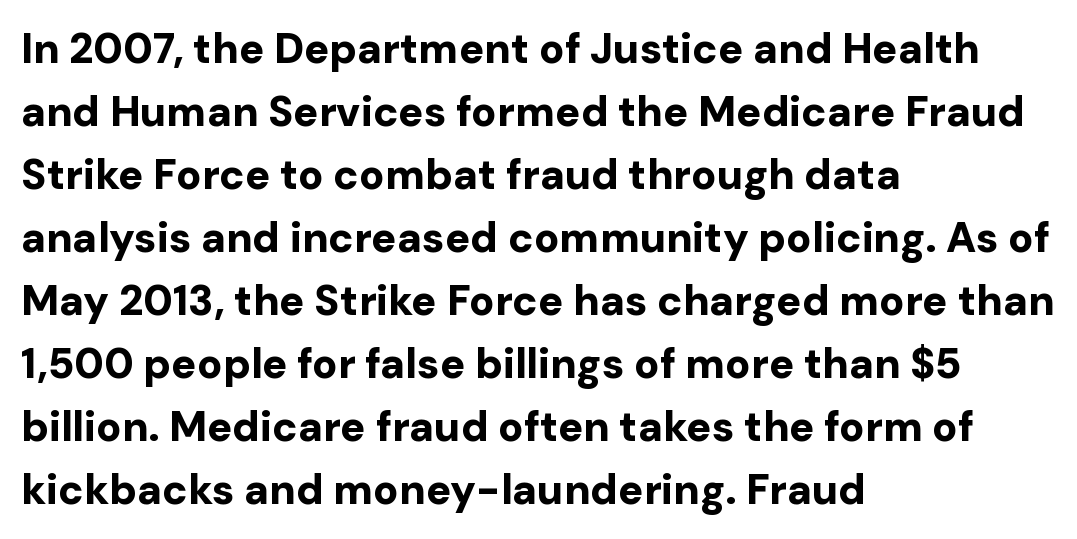
The font family rendered here belongs to the sans-serif group. Honestly, the row spacing looks completely unremarkable. The specimen reads as upright at a glance. Heavy, bold letterforms. A typesetter would call this zero additional tracking.
